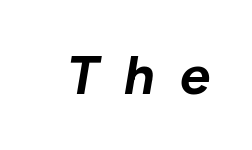
Q: Is the text bold? A: Yes.
Q: Is the text italic (slanted)? A: Yes, it leans right by about 10 degrees.
Q: Is the text underlined? A: No.
Q: Is the spacing between letters normal or unusually wide? A: Unusually wide.
Q: Width (condensed, normal, or wide)? A: Normal.
Q: Stroke contrast? A: Low.
Q: x-height? A: Medium.
Q: Monospaced? A: No.
